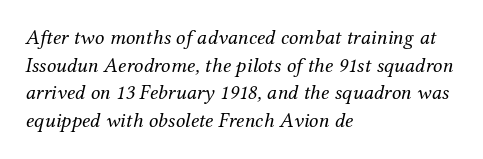
The paragraph shown leans on its left margin. Look at the tracking — it's just the regular setting, nothing added. Weight: not bold — regular or lighter. These lines were composed using italics.
